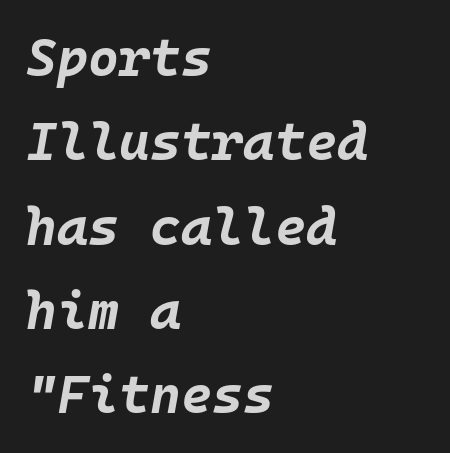
Q: Is the text bold? A: Yes.
Q: Is the text italic (slanted)? A: Yes, it leans right by about 10 degrees.
Q: Is the text underlined? A: No.
Q: How is the paragraph aligned? A: Left-aligned.
Q: Is the spacing between letters normal or unusually wide? A: Normal.
Q: Is the spacing between lines tight, normal or loose? A: Normal.
Q: Width (condensed, normal, or wide)? A: Normal.
Q: Stroke contrast? A: Low.
Q: x-height? A: Large.
Q: Monospaced? A: Yes.
